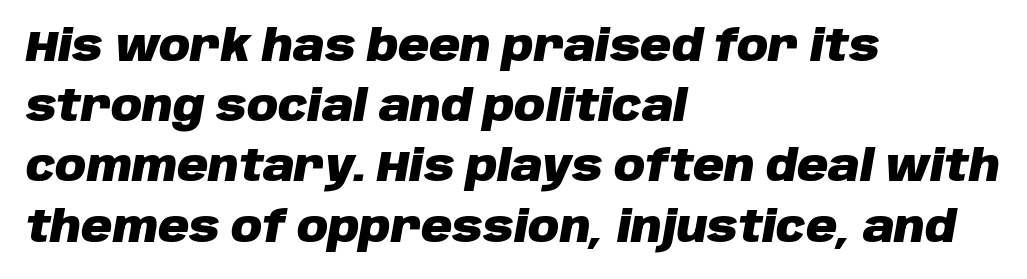
The image shows 43 px heavy type, italic (leaning right); set left-aligned, normal line spacing (1.4x), normal letter spacing, not underlined; low stroke contrast and a large x-height.
